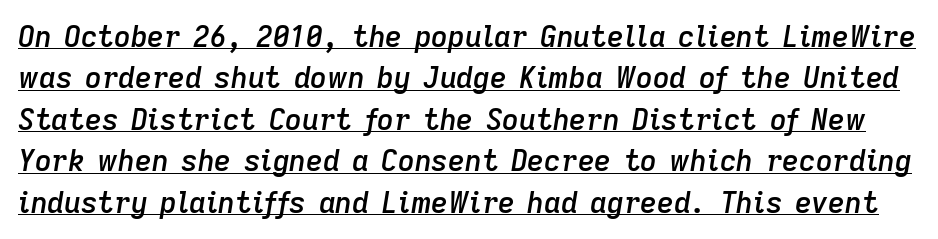
The passage shown leans; its letterforms are oblique. Words appear dense and cohesive because spacing is normal. Slightly chunky letters — semibold, I'd say, not full bold. A continuous stroke trails under the words, as in a hyperlink. Each new line begins a customary step beneath the previous one. Here the designer chose a conventional face with non-uniform glyph widths.
